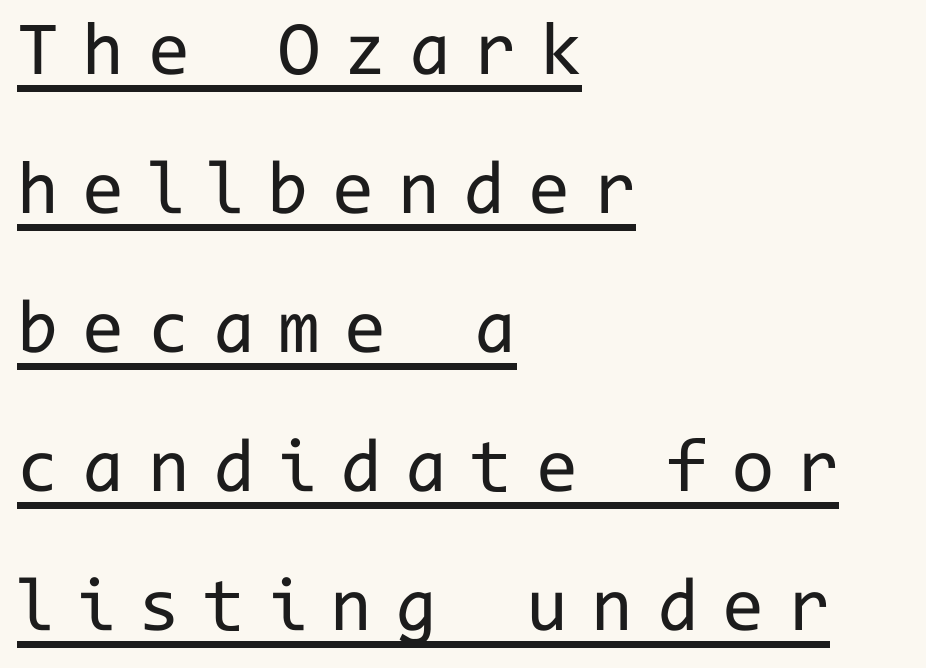
The image shows 76 px regular-weight sans-serif type, upright, monospaced; set left-aligned, line spacing 1.83x, unusually wide letter spacing (+0.31 em), underlined; low stroke contrast and a medium x-height.
